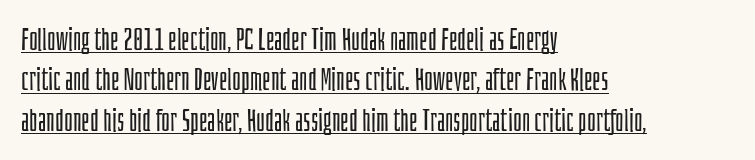
The image shows 30 px light, condensed sans-serif type, upright; set left-aligned, normal line spacing (1.35x), normal letter spacing, underlined; low stroke contrast and a large x-height.
